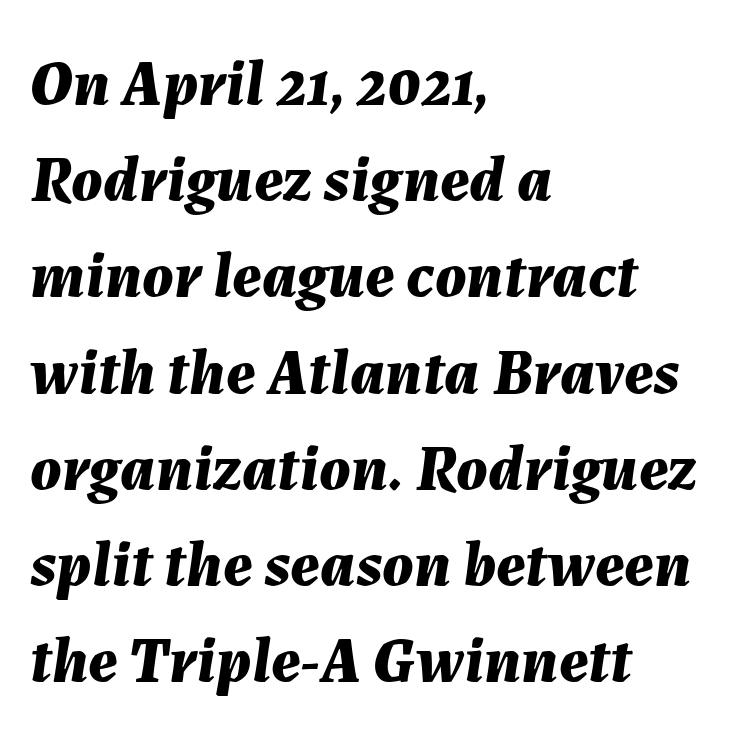
Proportional: the letters do not fall into vertical columns. Check the space under the baseline: it is left empty. The space between consecutive lines is moderate. Heft: maximum for text — a bold.
